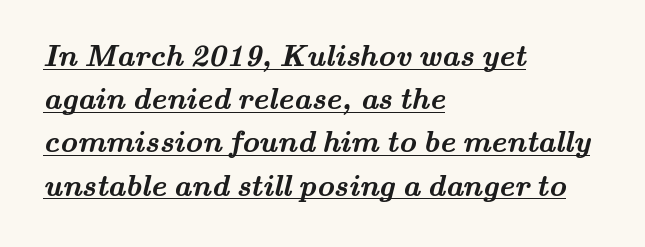
Q: Is the text bold? A: Yes.
Q: Is the typeface a serif or a sans-serif typeface? A: Serif.
Q: Is the text underlined? A: Yes.
Q: How is the paragraph aligned? A: Left-aligned.
Q: Is the spacing between letters normal or unusually wide? A: Normal.
Q: Is the spacing between lines tight, normal or loose? A: Normal.
Q: Width (condensed, normal, or wide)? A: Wide.
Q: Stroke contrast? A: Medium.
Q: x-height? A: Small.
Q: Monospaced? A: No.
